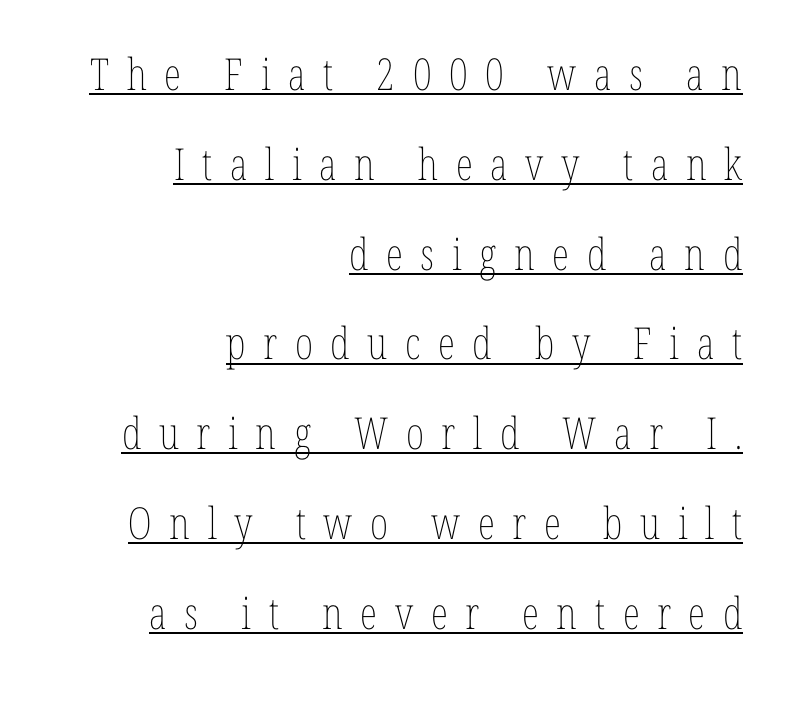
This is roman type, the default non-slanted kind. You could fit nearly another row in the gap between these rows. Proportional: the letters do not fall into vertical columns. A baseline rule has been typeset under these characters.
